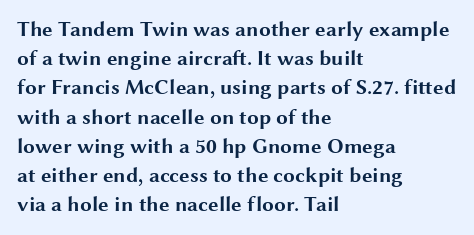
The image shows 21 px bold type, upright; set left-aligned, normal line spacing (1.39x), normal letter spacing, not underlined.
